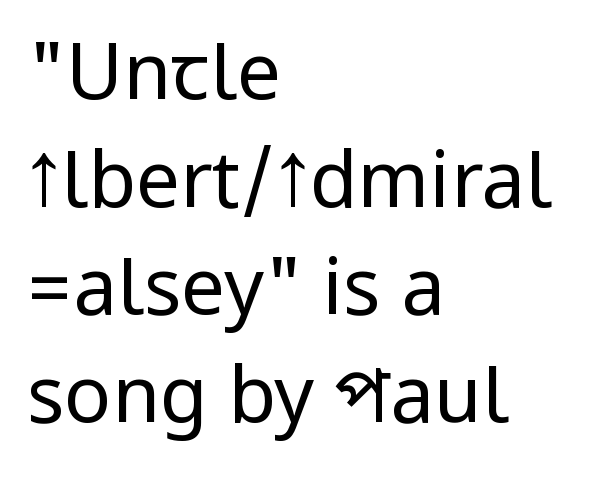
{"serif": "no", "italic": "no", "bold": "no", "weight": "regular", "width": "condensed", "stroke_contrast": "low", "underline": "no", "align": "left", "line_spacing": "normal", "line_spacing_ratio": 1.38, "letter_spacing": "normal", "letter_spacing_em": 0.0, "glyph_px": 78}
